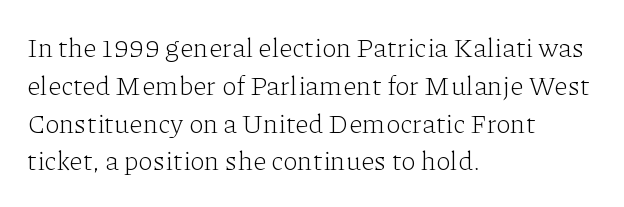
Short note: letters normally spaced. These lines are set flush left with a ragged right edge. The passage shown is not bold in any degree. Rows of type keep a routine distance in the vertical direction. This is the regular roman posture of the typeface.
